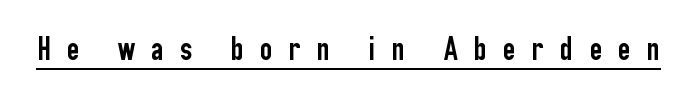
{"serif": "no", "italic": "no", "width": "condensed", "stroke_contrast": "low", "x_height": "medium", "monospaced": "no", "underline": "yes", "letter_spacing": "wide", "letter_spacing_em": 0.48, "glyph_px": 34}
